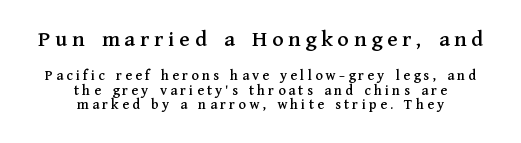
The image shows 23 px text type, upright; set centered, tight line spacing (0.96x), unusually wide letter spacing (+0.21 em), not underlined; the first (top) block is 1.53x larger.
